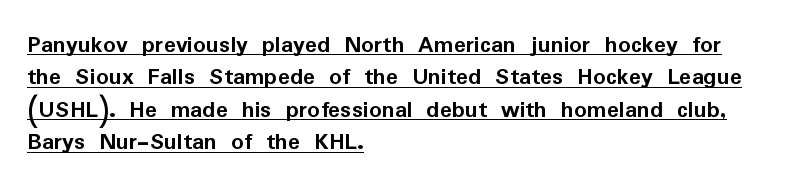
The image shows 25 px bold type, upright; set left-aligned, normal line spacing (1.3x), normal letter spacing, underlined.
